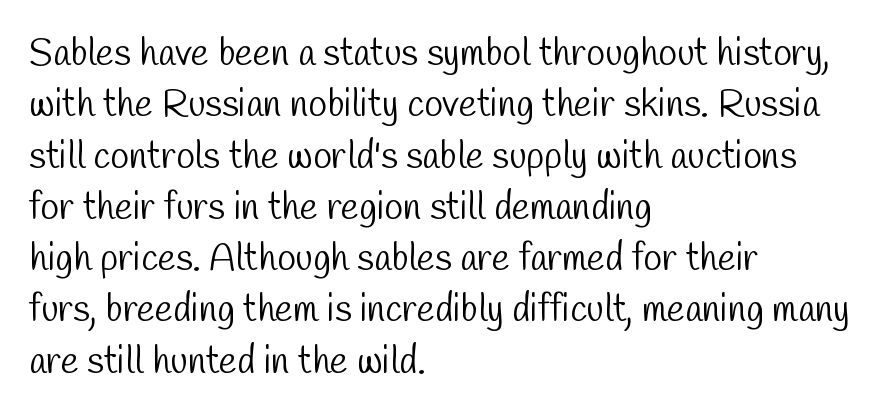
{"serif": "no", "bold": "no", "weight": "light", "width": "condensed", "stroke_contrast": "low", "x_height": "medium", "monospaced": "no", "underline": "no", "align": "left", "line_spacing": "normal", "line_spacing_ratio": 1.35, "letter_spacing": "normal", "letter_spacing_em": 0.0, "glyph_px": 38}
